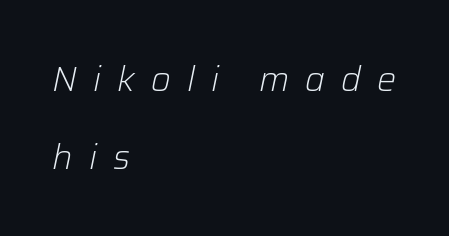
The weight would be labelled regular, book, light, or lighter still. Each letter keeps its own natural width here, so spacing adapts to shape. Reading down the column, the eye jumps a long way to each next line. The gap between lines stays unmarked.
